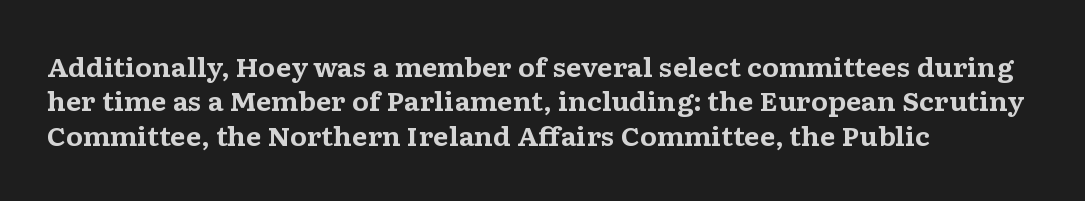
Plain, unruled lines of type. Italic: no, the glyphs are upright roman. The face used here has the dense, thick strokes of a bold. Compared with typical paragraphs, the rows here are spaced about the same. The paragraph has a hard left edge and a soft right edge. Here the glyphs are tracked normally, forming tight word shapes.
